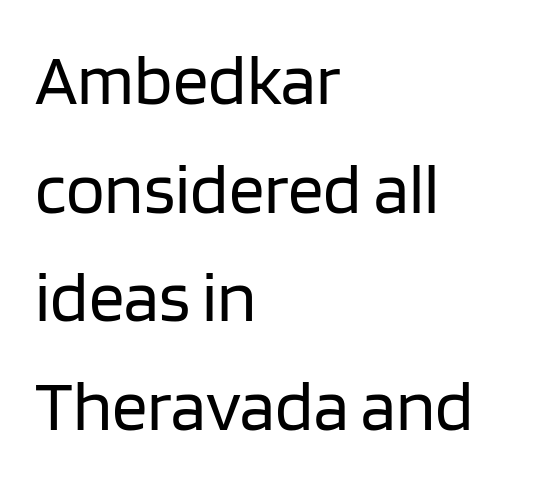
{"serif": "no", "italic": "no", "bold": "no", "weight": "regular", "width": "normal", "stroke_contrast": "low", "x_height": "large", "monospaced": "no", "underline": "no", "align": "left", "line_spacing": "normal", "line_spacing_ratio": 1.53, "letter_spacing": "normal", "letter_spacing_em": 0.0, "glyph_px": 71}
